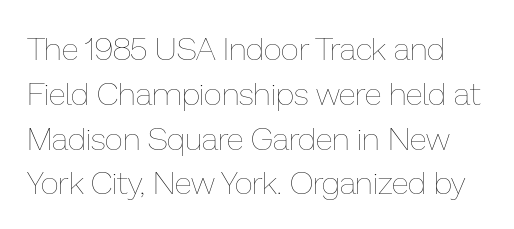
These lines sit exactly where default settings would place them. Stroke thickness stays within the range of a standard reading face or lighter. A typesetter would call this zero additional tracking. Italic: no, the glyphs are upright roman.
